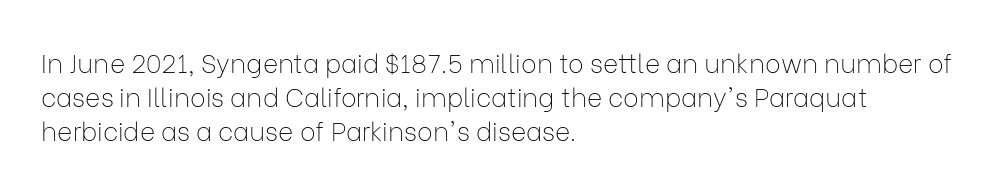
Descenders are the only things crossing below the line. All the whitespace from short lines collects on the right. Characters remain perfectly vertical along every line. The letters sit at their default tracking, neither squeezed nor spread.
